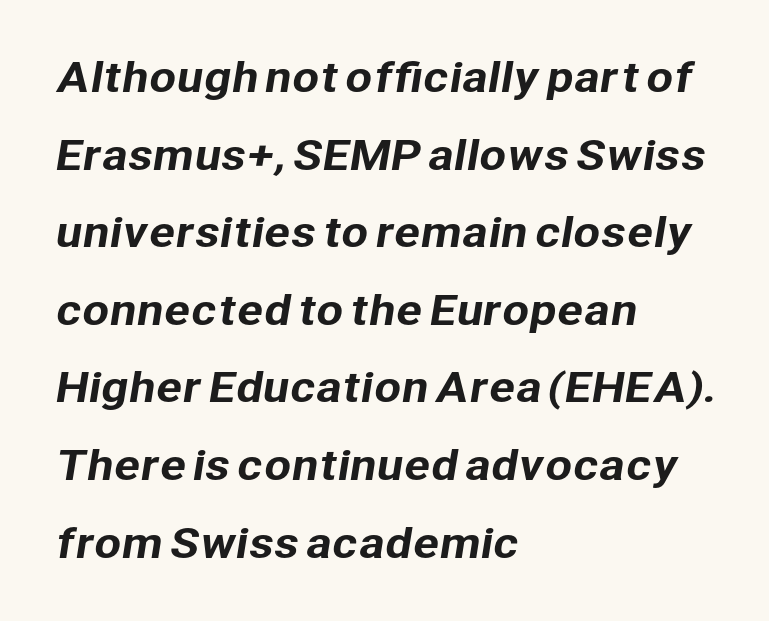
The line-height multiplier appears high, well above default. Here the designer chose a conventional face with non-uniform glyph widths. Nothing unusual about the tracking: characters are spaced as the font intends. Decoration check: the copy has no underline.
